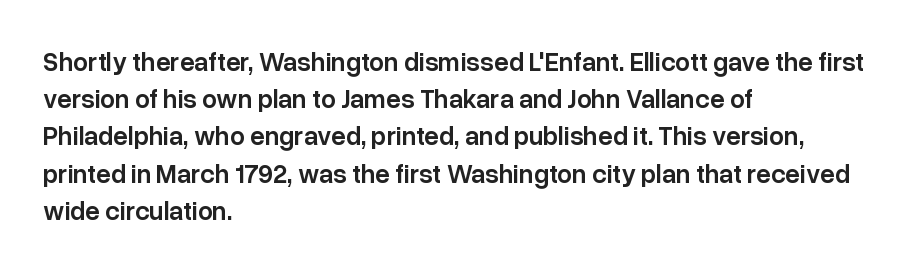
The strokes are fattened partway — semibold, not bold. The rendering uses a moderate line-height, typical for paragraphs. This sample uses plain, unmodified letter spacing. Any mark beneath the type? The region is blank.
